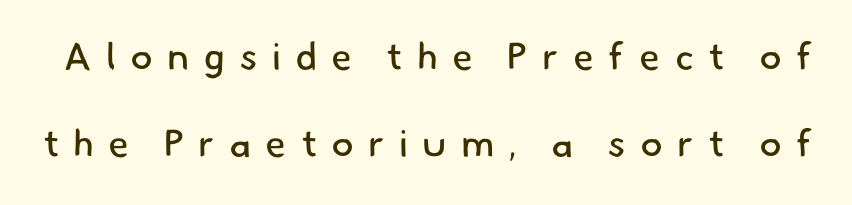
{"serif": "no", "bold": "no", "weight": "regular", "width": "normal", "stroke_contrast": "low", "x_height": "small", "monospaced": "no", "underline": "no", "line_spacing": "loose", "line_spacing_ratio": 2.3, "letter_spacing": "wide", "letter_spacing_em": 0.37, "glyph_px": 38}
